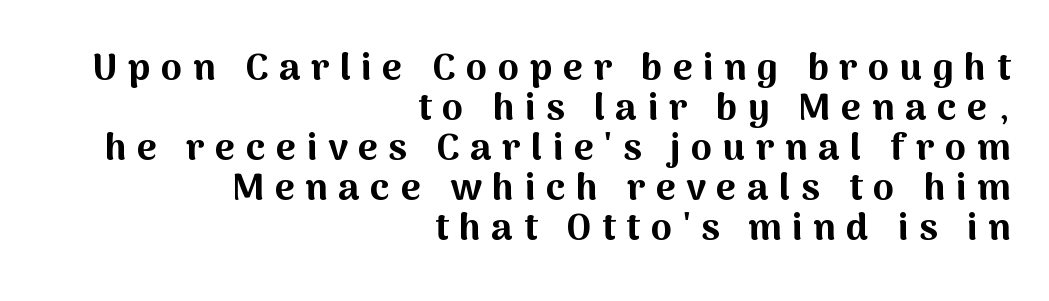
The image shows 38 px bold sans-serif type, upright; set right-aligned, tight line spacing (1.05x), unusually wide letter spacing (+0.28 em), not underlined; medium stroke contrast and a medium x-height.
